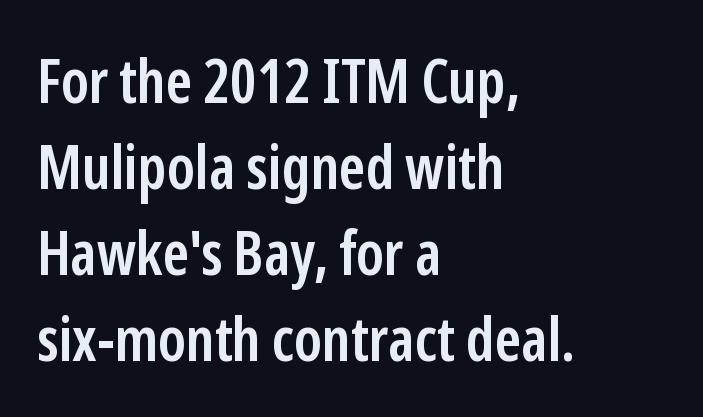
The image shows 61 px semibold, condensed sans-serif type, upright; set left-aligned, normal line spacing (1.41x), normal letter spacing, not underlined; low stroke contrast and a medium x-height.
